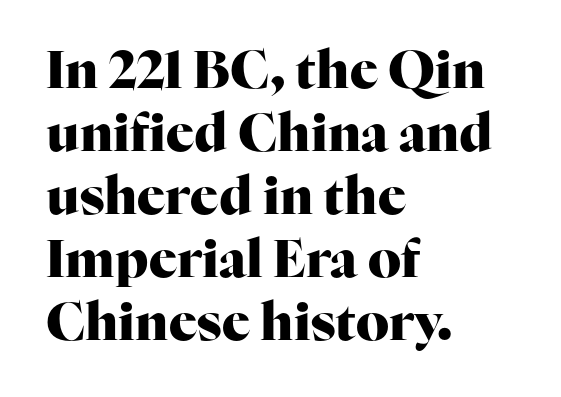
The image shows 52 px heavy serif type, upright; set left-aligned, line spacing 1.21x, normal letter spacing, not underlined; high stroke contrast and a medium x-height.
